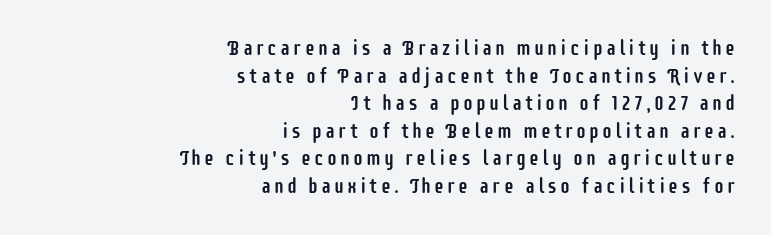
{"italic": "no", "underline": "no", "align": "right", "line_spacing": "normal", "line_spacing_ratio": 1.38, "glyph_px": 20}
